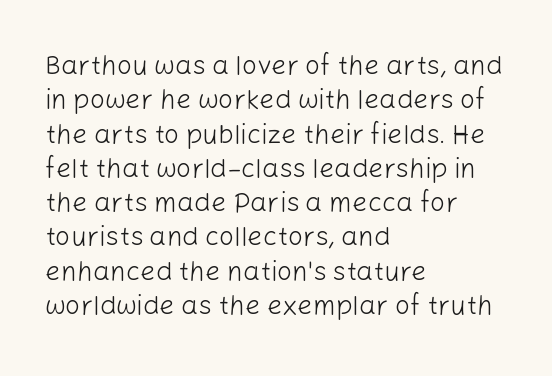
Q: Is the text bold? A: No.
Q: Is the text italic (slanted)? A: No, it is upright.
Q: Is the text underlined? A: No.
Q: How is the paragraph aligned? A: Left-aligned.
Q: Is the spacing between letters normal or unusually wide? A: Normal.
Q: Is the spacing between lines tight, normal or loose? A: Normal.
